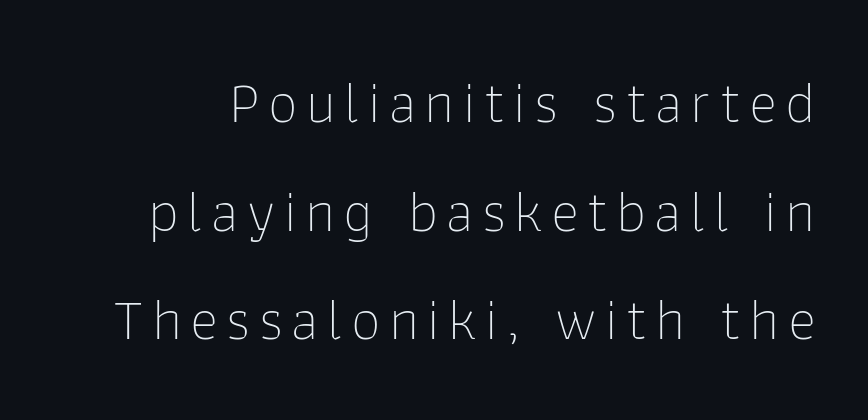
{"serif": "no", "italic": "no", "bold": "no", "weight": "thin", "width": "normal", "stroke_contrast": "low", "x_height": "medium", "monospaced": "no", "underline": "no", "line_spacing_ratio": 1.81, "glyph_px": 60}
